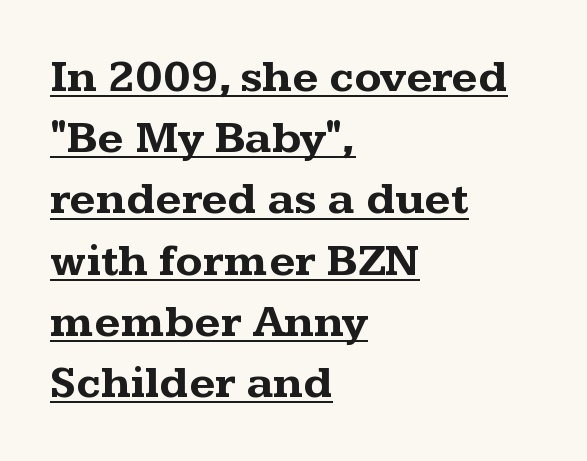
{"serif": "yes", "italic": "no", "bold": "yes", "weight": "bold", "width": "wide", "stroke_contrast": "medium", "x_height": "medium", "monospaced": "no", "underline": "yes", "align": "left", "line_spacing": "normal", "line_spacing_ratio": 1.36, "letter_spacing": "normal", "letter_spacing_em": 0.0, "glyph_px": 45}
